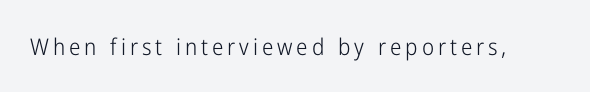
Honestly, there is no underline to notice here at all. This is roman type, the default non-slanted kind. Weight: not bold — regular or lighter.
